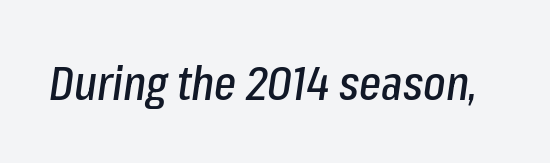
The passage shown is typed in a proportional face where columns would drift. The passage shown leans; its letterforms are oblique. Check the space under the baseline: it is left empty. Spacing between characters is what you'd get straight out of the box.
